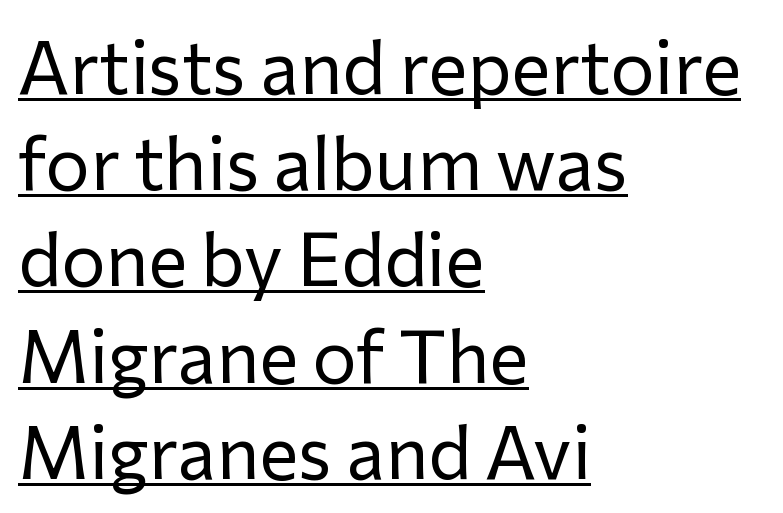
The face used here is proportionally spaced, like ordinary book or web type. Words appear dense and cohesive because spacing is normal. The type sits square on the baseline with zero lean. The rendering anchors every line to the left-hand side. No extra ink here — the face is not bold.
